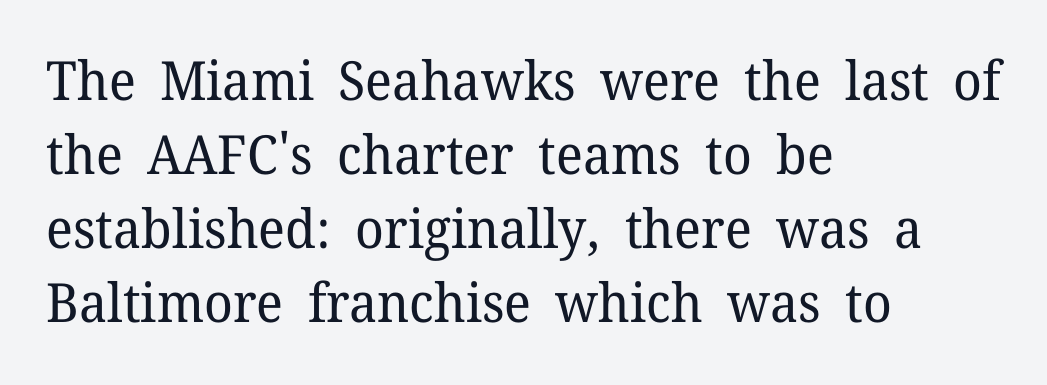
Notice how the stems are strictly vertical — no italics here. Horizontal alignment here is leftward, the default for most running prose. Type without underlining. Does the leading feel generous? No, just average.
